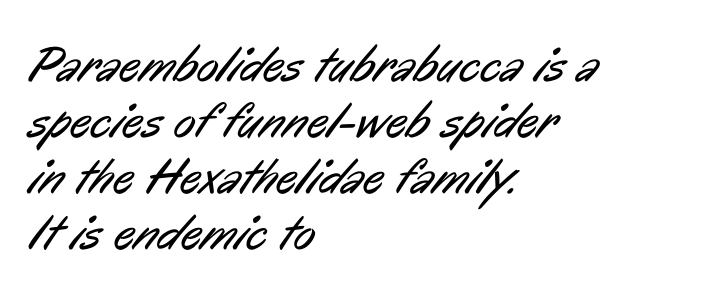
The image shows 51 px regular-weight, condensed sans-serif type; set left-aligned, tight line spacing (1.1x), normal letter spacing, not underlined; low stroke contrast and a medium x-height.
